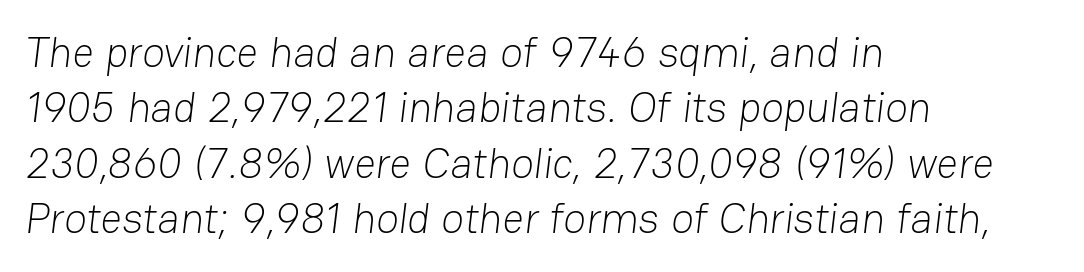
The image shows 42 px light sans-serif type; set left-aligned, normal line spacing (1.32x), normal letter spacing, not underlined; low stroke contrast and a medium x-height.
